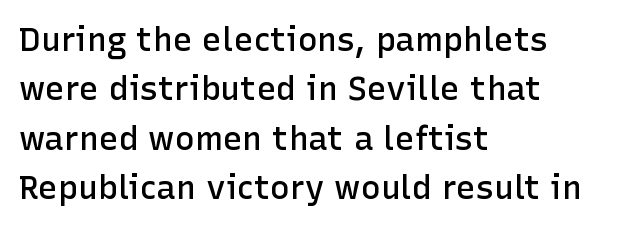
Q: Is the text bold? A: Semi-bold.
Q: Is the text italic (slanted)? A: No, it is upright.
Q: Is the typeface a serif or a sans-serif typeface? A: Sans-serif.
Q: Is the text underlined? A: No.
Q: How is the paragraph aligned? A: Left-aligned.
Q: Is the spacing between letters normal or unusually wide? A: Normal.
Q: Is the spacing between lines tight, normal or loose? A: Normal.
Q: Width (condensed, normal, or wide)? A: Normal.
Q: Stroke contrast? A: Low.
Q: x-height? A: Medium.
Q: Monospaced? A: No.
